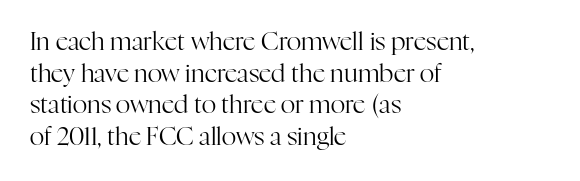
The image shows 25 px text type, upright; set left-aligned, normal line spacing (1.27x), normal letter spacing, not underlined.
